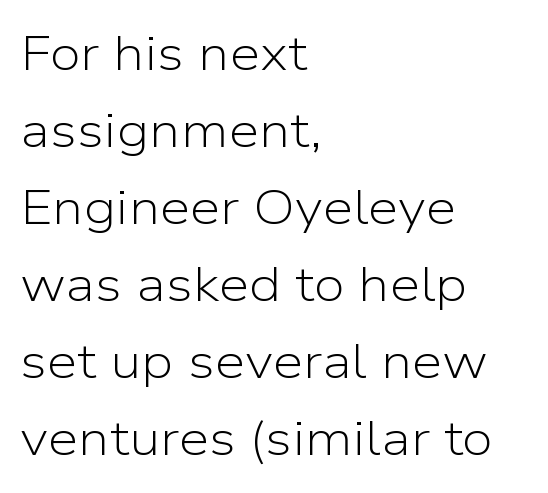
{"serif": "no", "italic": "no", "bold": "no", "weight": "light", "width": "normal", "stroke_contrast": "low", "x_height": "medium", "monospaced": "no", "underline": "no", "align": "left", "line_spacing": "normal", "line_spacing_ratio": 1.57, "letter_spacing": "normal", "letter_spacing_em": 0.0, "glyph_px": 49}
